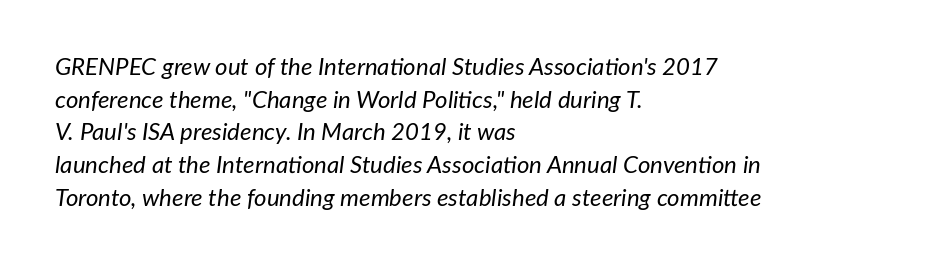
{"italic": "yes", "lean": "right", "slant_degrees": 7, "bold": "no", "underline": "no", "align": "left", "line_spacing": "normal", "line_spacing_ratio": 1.36, "letter_spacing": "normal", "letter_spacing_em": 0.0, "glyph_px": 24}
